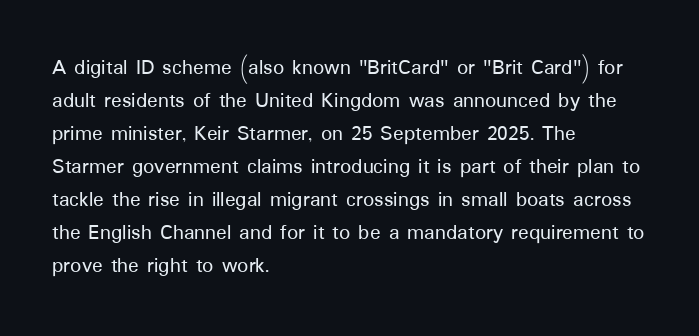
A clean baseline with only descenders dipping below it. Standard letterfit; no display-style spreading of the glyphs. Notice how descenders clear the ascenders below comfortably — that's standard leading. It's the straight-up-and-down kind of type. Does the copy run flush right? No — it runs flush left.
